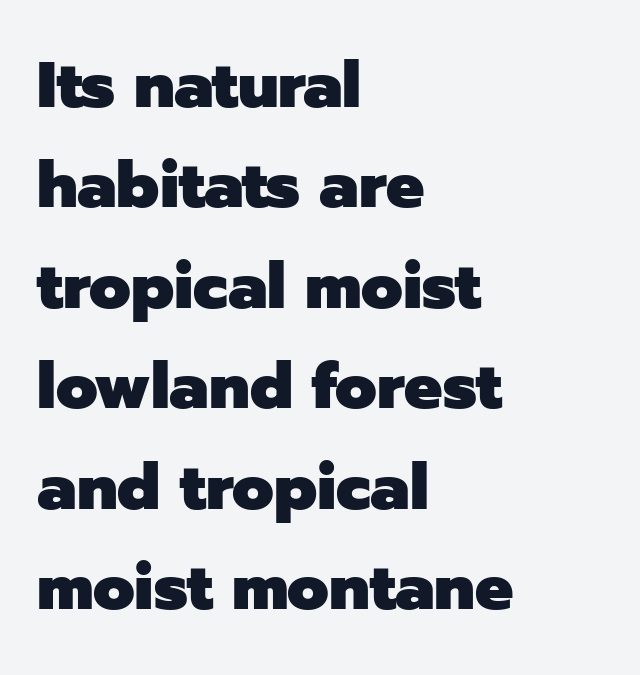
{"serif": "no", "italic": "no", "bold": "yes", "weight": "heavy", "width": "normal", "stroke_contrast": "low", "x_height": "medium", "monospaced": "no", "underline": "no", "align": "left", "line_spacing": "normal", "line_spacing_ratio": 1.57, "letter_spacing": "normal", "letter_spacing_em": 0.0, "glyph_px": 64}
